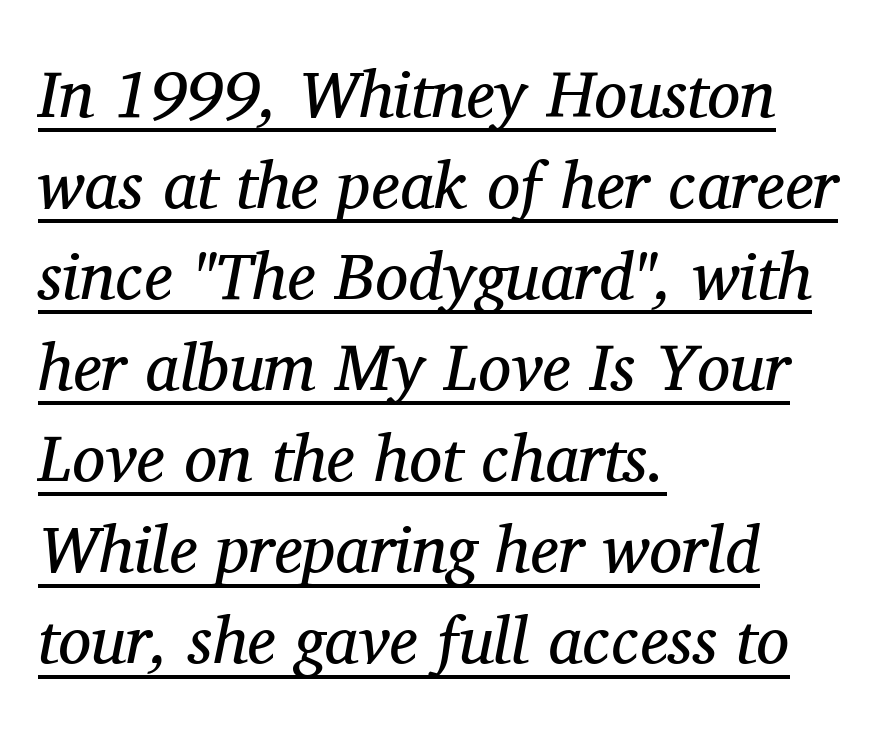
Q: Is the text bold? A: No.
Q: Is the text italic (slanted)? A: Yes, it leans right by about 11 degrees.
Q: Is the typeface a serif or a sans-serif typeface? A: Serif.
Q: Is the text underlined? A: Yes.
Q: How is the paragraph aligned? A: Left-aligned.
Q: Is the spacing between letters normal or unusually wide? A: Normal.
Q: Is the spacing between lines tight, normal or loose? A: Normal.
Q: Width (condensed, normal, or wide)? A: Normal.
Q: Stroke contrast? A: Medium.
Q: x-height? A: Medium.
Q: Monospaced? A: No.
